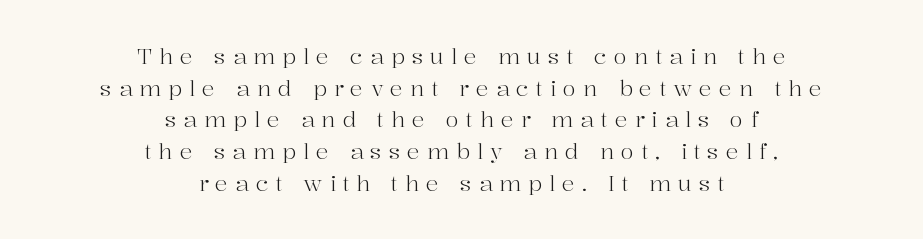
{"italic": "no", "bold": "no", "underline": "no", "align": "center", "line_spacing": "normal", "line_spacing_ratio": 1.44, "letter_spacing": "wide", "letter_spacing_em": 0.31, "glyph_px": 22}
